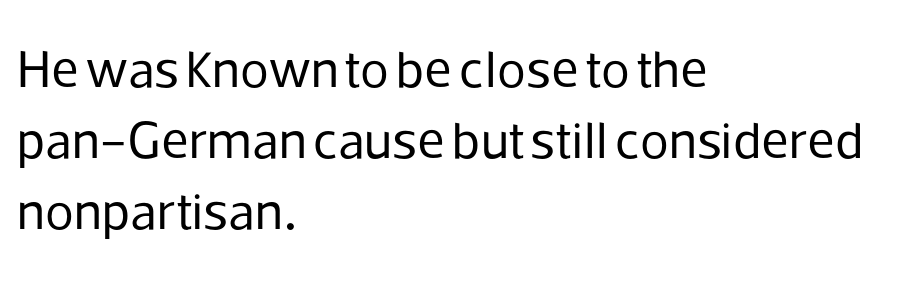
The image shows 53 px regular-weight sans-serif type, upright; set left-aligned, normal line spacing (1.34x), normal letter spacing, not underlined; low stroke contrast and a medium x-height.
